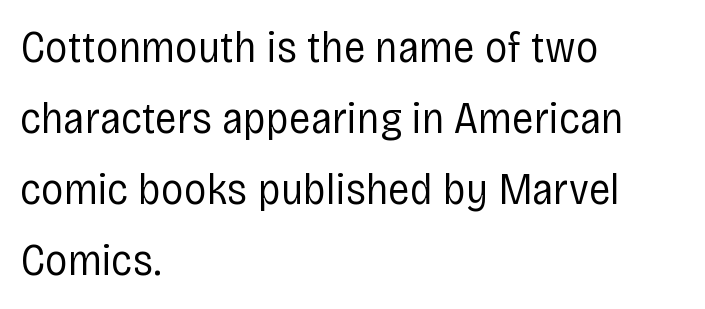
This sample has the flowing, uneven cadence of proportional lettering. Normally led — the rows are evenly, conventionally spaced. The letters stand straight up with perfectly vertical stems. The glyphs are unaccompanied by any horizontal stroke below them.
